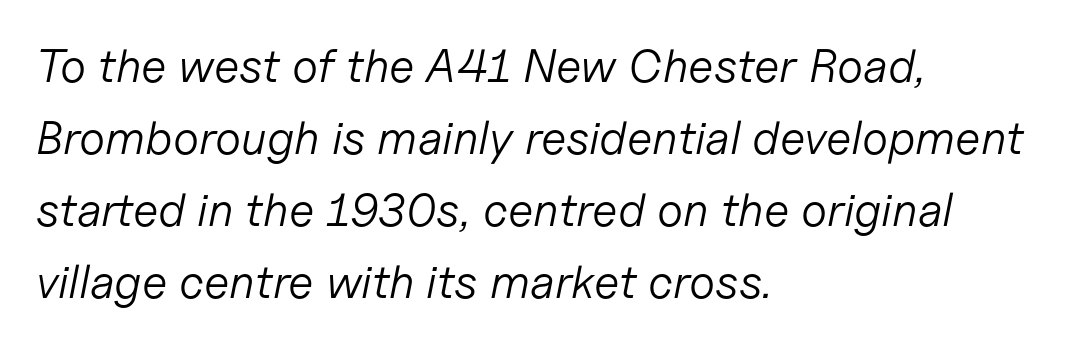
{"italic": "yes", "lean": "right", "slant_degrees": 11, "bold": "no", "weight": "light", "width": "normal", "stroke_contrast": "low", "x_height": "medium", "monospaced": "no", "underline": "no", "align": "left", "line_spacing": "normal", "line_spacing_ratio": 1.53, "letter_spacing": "normal", "letter_spacing_em": 0.0, "glyph_px": 47}
